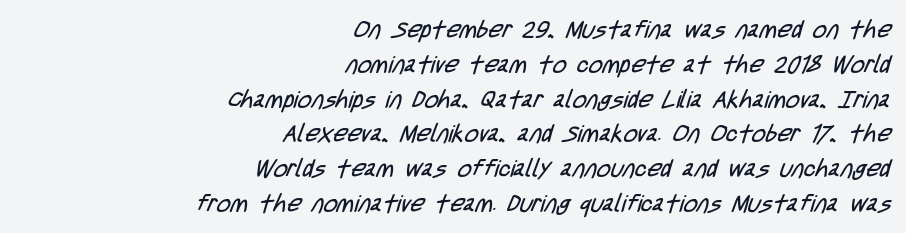
Visually the block forms a straight wall on the right and a jagged coastline on the left. The face used here is rendered with its standard letterfit. The cut favours lightness, reaching ordinary text weight at its darkest. Baseline-to-baseline distance is the conventional proportion of letter height.
